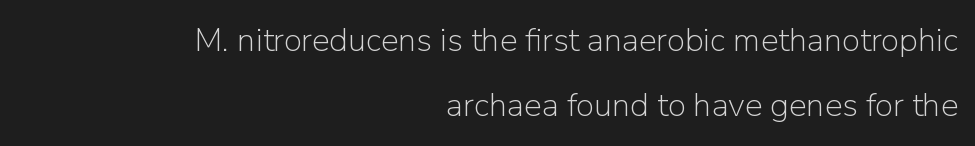
{"serif": "no", "italic": "no", "bold": "no", "weight": "light", "width": "normal", "stroke_contrast": "low", "x_height": "medium", "monospaced": "no", "underline": "no", "align": "right", "line_spacing": "loose", "line_spacing_ratio": 1.98, "letter_spacing": "normal", "letter_spacing_em": 0.0, "glyph_px": 33}
